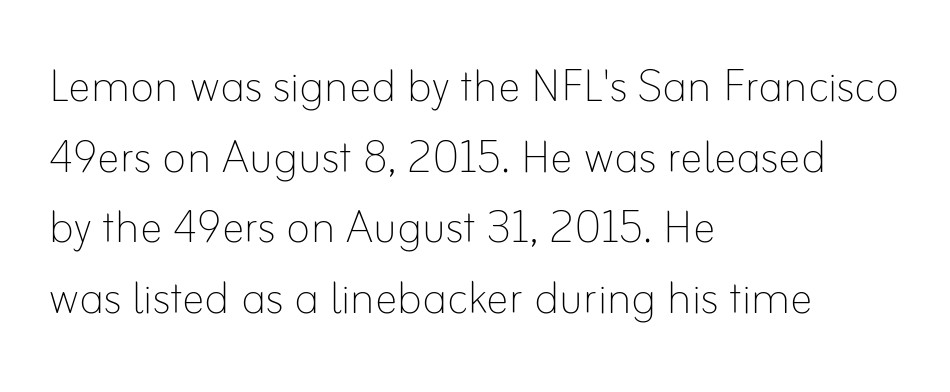
Q: Is the text bold? A: No.
Q: Is the text italic (slanted)? A: No, it is upright.
Q: Is the text underlined? A: No.
Q: How is the paragraph aligned? A: Left-aligned.
Q: Is the spacing between letters normal or unusually wide? A: Normal.
Q: Width (condensed, normal, or wide)? A: Normal.
Q: Stroke contrast? A: Low.
Q: x-height? A: Small.
Q: Monospaced? A: No.
